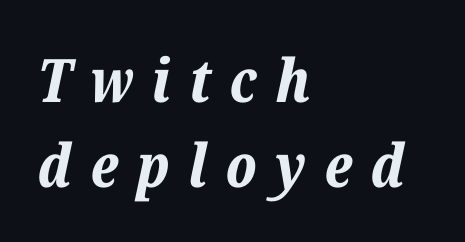
Q: Is the text bold? A: Yes.
Q: Is the text italic (slanted)? A: Yes, it leans right by about 12 degrees.
Q: Is the text underlined? A: No.
Q: How is the paragraph aligned? A: Left-aligned.
Q: Is the spacing between letters normal or unusually wide? A: Unusually wide.
Q: Is the spacing between lines tight, normal or loose? A: Normal.
Q: Width (condensed, normal, or wide)? A: Normal.
Q: Stroke contrast? A: Low.
Q: x-height? A: Medium.
Q: Monospaced? A: No.
